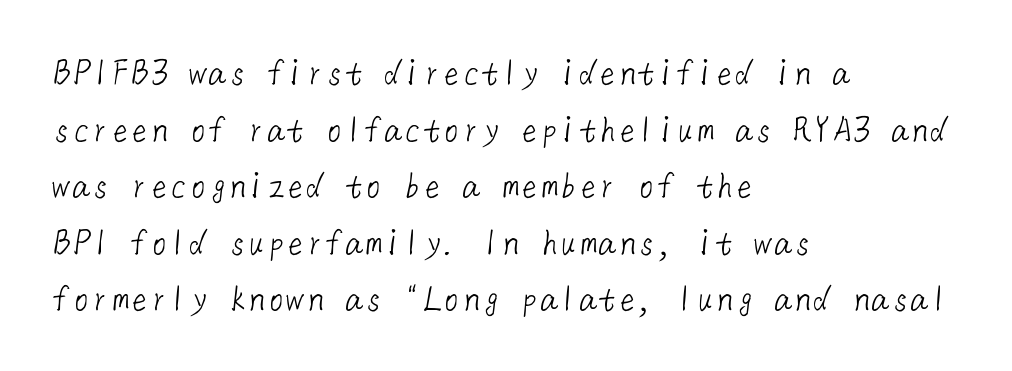
The image shows 39 px light sans-serif type; set left-aligned, normal line spacing (1.45x), normal letter spacing, not underlined; low stroke contrast and a medium x-height.
